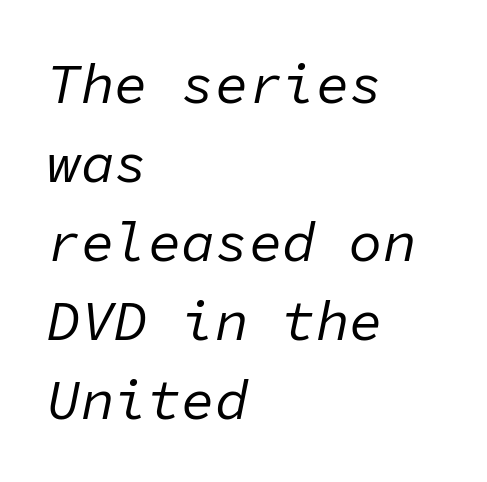
{"italic": "yes", "lean": "right", "slant_degrees": 11, "bold": "no", "weight": "regular", "width": "normal", "stroke_contrast": "low", "x_height": "medium", "monospaced": "yes", "underline": "no", "align": "left", "line_spacing": "normal", "line_spacing_ratio": 1.41, "letter_spacing": "normal", "letter_spacing_em": 0.0, "glyph_px": 56}
